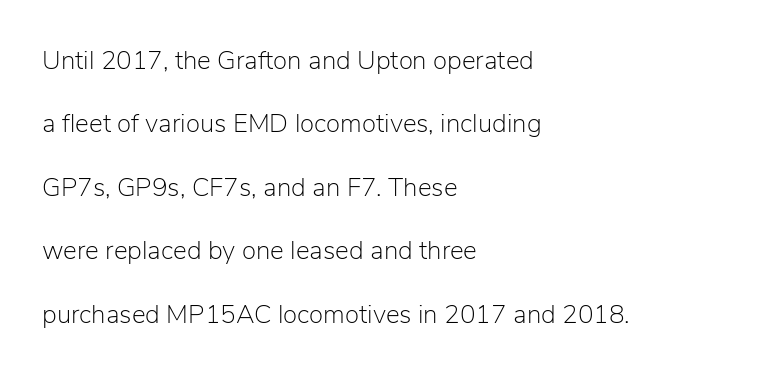
Here the glyphs are tracked normally, forming tight word shapes. Rendered with straight, roman letterforms. Caption: face not bold, strokes unweighted. Anything drawn beneath the words? Only blank space. Alignment: flush left.
